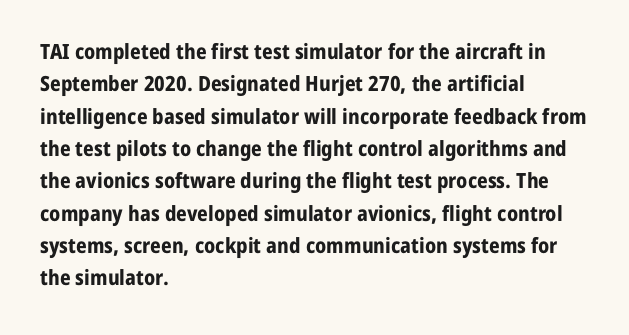
Q: Is the text bold? A: Yes.
Q: Is the text italic (slanted)? A: No, it is upright.
Q: Is the text underlined? A: No.
Q: How is the paragraph aligned? A: Left-aligned.
Q: Is the spacing between letters normal or unusually wide? A: Normal.
Q: Is the spacing between lines tight, normal or loose? A: Normal.
